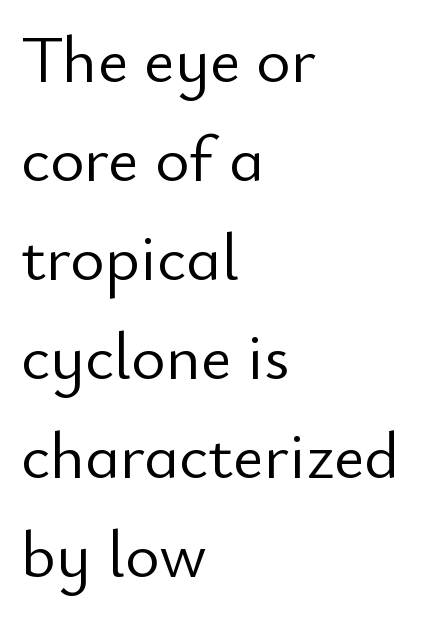
The string is rendered with underlining switched off. The paragraph shown leans on its left margin. What kind of face is this? One without serifs — a sans. The strokes are not fattened; the text isn't bold. The leading is moderate, giving the passage an even texture.
